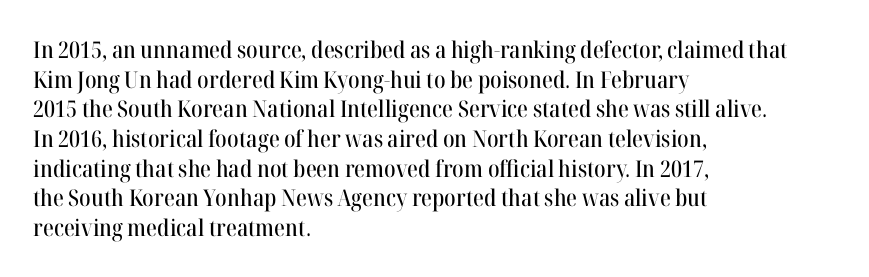
Descenders are the only things crossing below the line. A classic flush-left, rag-right setting is used for this passage. Upright lettering throughout. Quick note: interline space is typical. Letter spacing: default.
